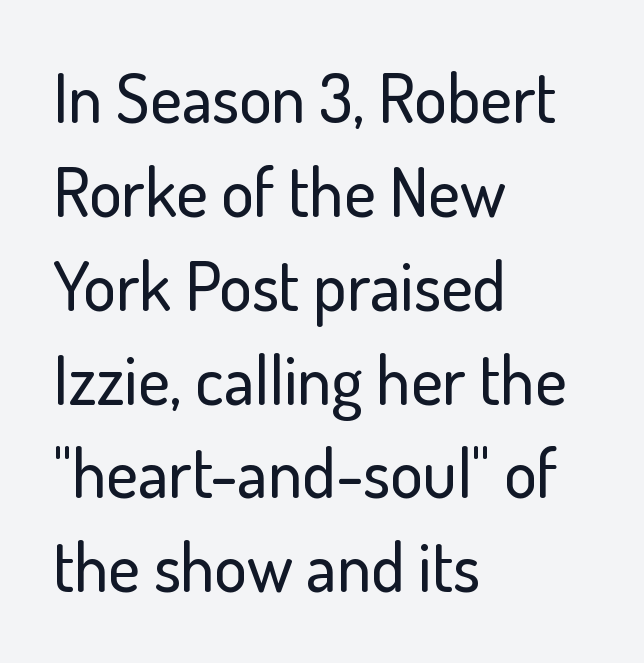
The image shows 68 px sans-serif type, upright; set left-aligned, normal line spacing (1.38x), normal letter spacing, not underlined; low stroke contrast and a small x-height.
